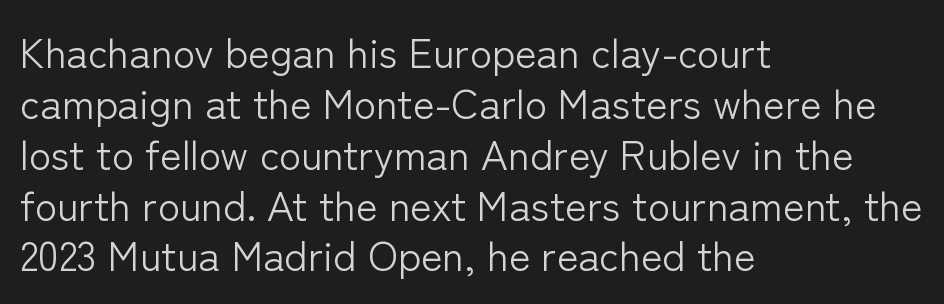
Q: Is the text bold? A: No.
Q: Is the text italic (slanted)? A: No, it is upright.
Q: Is the typeface a serif or a sans-serif typeface? A: Sans-serif.
Q: Is the text underlined? A: No.
Q: How is the paragraph aligned? A: Left-aligned.
Q: Is the spacing between letters normal or unusually wide? A: Normal.
Q: Width (condensed, normal, or wide)? A: Normal.
Q: Stroke contrast? A: Low.
Q: x-height? A: Medium.
Q: Monospaced? A: No.
